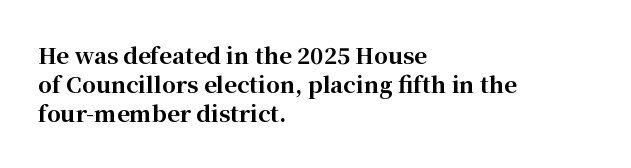
Q: Is the text bold? A: Yes.
Q: Is the text italic (slanted)? A: No, it is upright.
Q: Is the text underlined? A: No.
Q: How is the paragraph aligned? A: Left-aligned.
Q: Is the spacing between letters normal or unusually wide? A: Normal.
Q: Is the spacing between lines tight, normal or loose? A: Normal.
